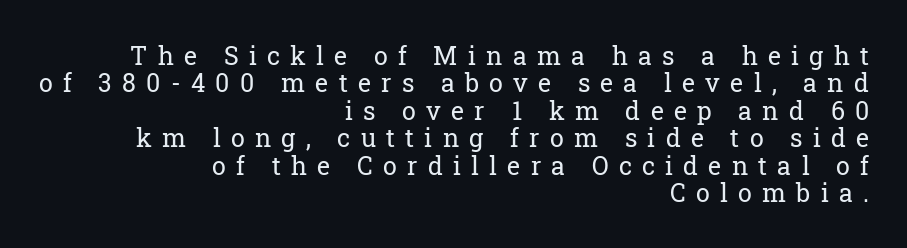
Q: Is the text bold? A: No.
Q: Is the text italic (slanted)? A: No, it is upright.
Q: Is the text underlined? A: No.
Q: How is the paragraph aligned? A: Right-aligned.
Q: Is the spacing between letters normal or unusually wide? A: Unusually wide.
Q: Is the spacing between lines tight, normal or loose? A: Tight.
